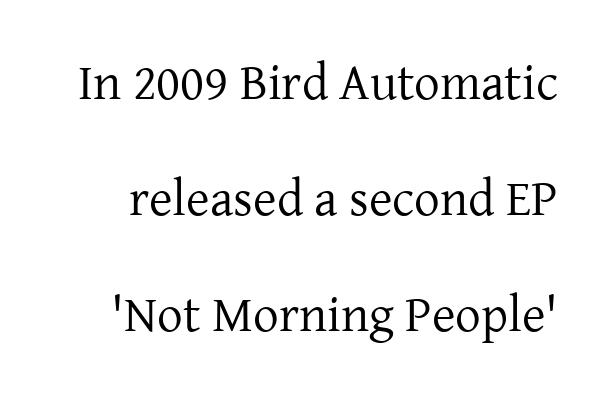
Each stroke keeps to a modest, everyday thickness or less. The face used here is proportionally spaced, like ordinary book or web type. The lines are spread far apart with generous leading. No italicization has been applied; the sample stays upright.
